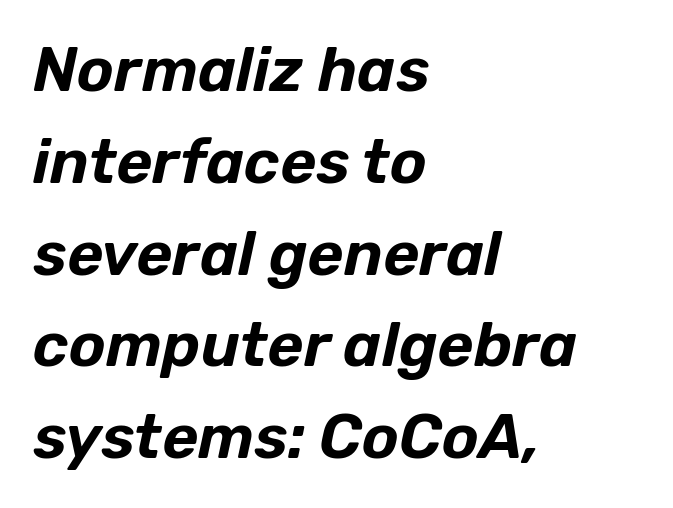
Q: Is the text italic (slanted)? A: Yes, it leans right by about 12 degrees.
Q: Is the text underlined? A: No.
Q: How is the paragraph aligned? A: Left-aligned.
Q: Is the spacing between letters normal or unusually wide? A: Normal.
Q: Is the spacing between lines tight, normal or loose? A: Normal.
Q: Width (condensed, normal, or wide)? A: Normal.
Q: Stroke contrast? A: Low.
Q: x-height? A: Medium.
Q: Monospaced? A: No.
